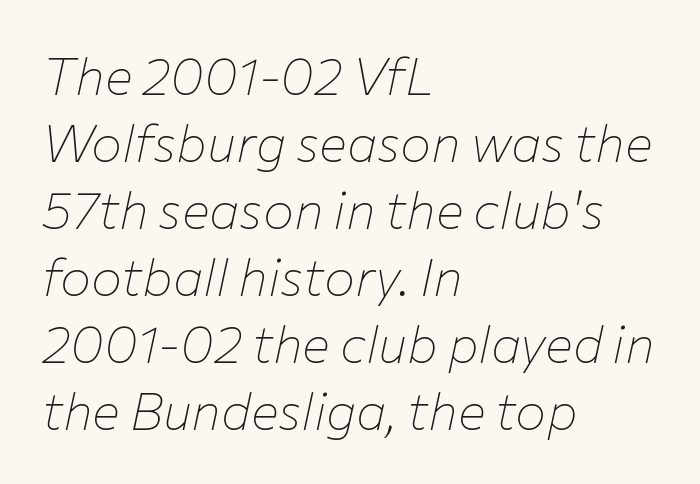
Weight class: somewhere from thin through regular. Anything drawn beneath the words? Only blank space. Yep, that's italic — everything's leaning. Which margin do the lines hug? The left one — the right edge is uneven. Spacing between characters is what you'd get straight out of the box.
